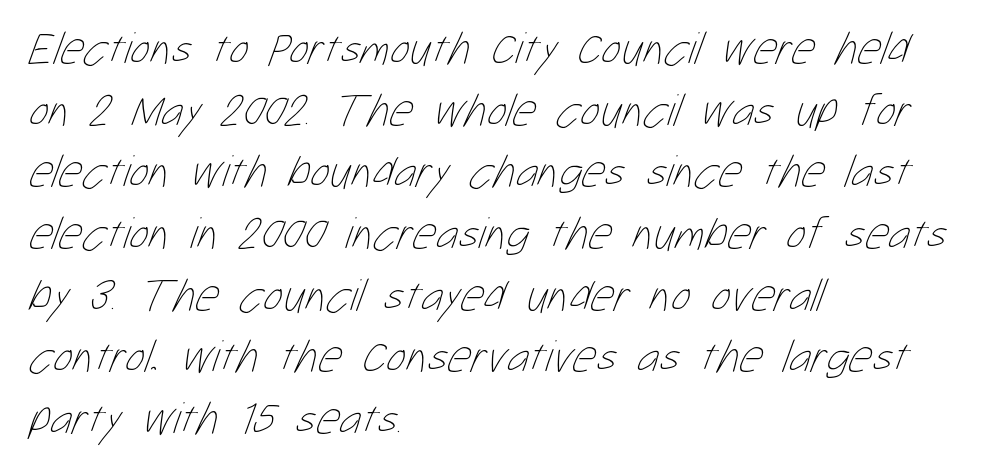
The image shows 46 px thin, condensed type; set left-aligned, normal line spacing (1.34x), normal letter spacing, not underlined; low stroke contrast and a medium x-height.
